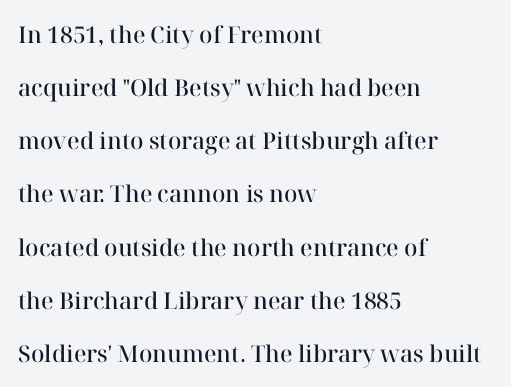
Q: Is the text bold? A: Semi-bold.
Q: Is the text italic (slanted)? A: No, it is upright.
Q: Is the text underlined? A: No.
Q: How is the paragraph aligned? A: Left-aligned.
Q: Is the spacing between letters normal or unusually wide? A: Normal.
Q: Is the spacing between lines tight, normal or loose? A: Loose.
